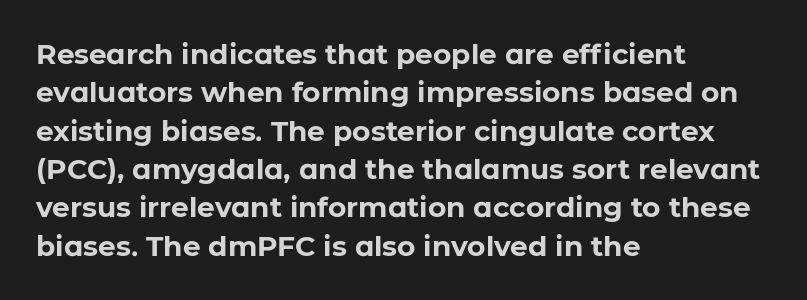
Q: Is the text bold? A: Yes.
Q: Is the text italic (slanted)? A: No, it is upright.
Q: Is the typeface a serif or a sans-serif typeface? A: Sans-serif.
Q: Is the text underlined? A: No.
Q: How is the paragraph aligned? A: Left-aligned.
Q: Is the spacing between letters normal or unusually wide? A: Normal.
Q: Is the spacing between lines tight, normal or loose? A: Normal.
Q: Width (condensed, normal, or wide)? A: Normal.
Q: Stroke contrast? A: Low.
Q: x-height? A: Medium.
Q: Monospaced? A: No.
